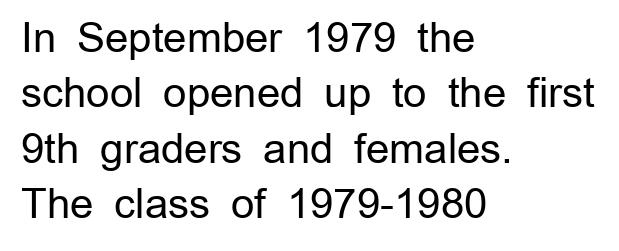
The image shows 41 px regular-weight sans-serif type, upright; set left-aligned, normal line spacing (1.35x), normal letter spacing, not underlined; low stroke contrast and a medium x-height.
